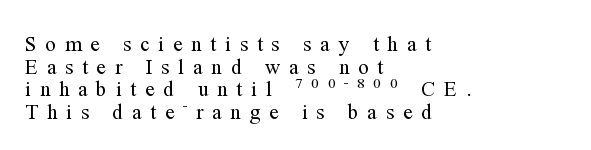
Q: Is the text bold? A: No.
Q: Is the text italic (slanted)? A: No, it is upright.
Q: Is the text underlined? A: No.
Q: How is the paragraph aligned? A: Left-aligned.
Q: Is the spacing between letters normal or unusually wide? A: Unusually wide.
Q: Is the spacing between lines tight, normal or loose? A: Tight.
